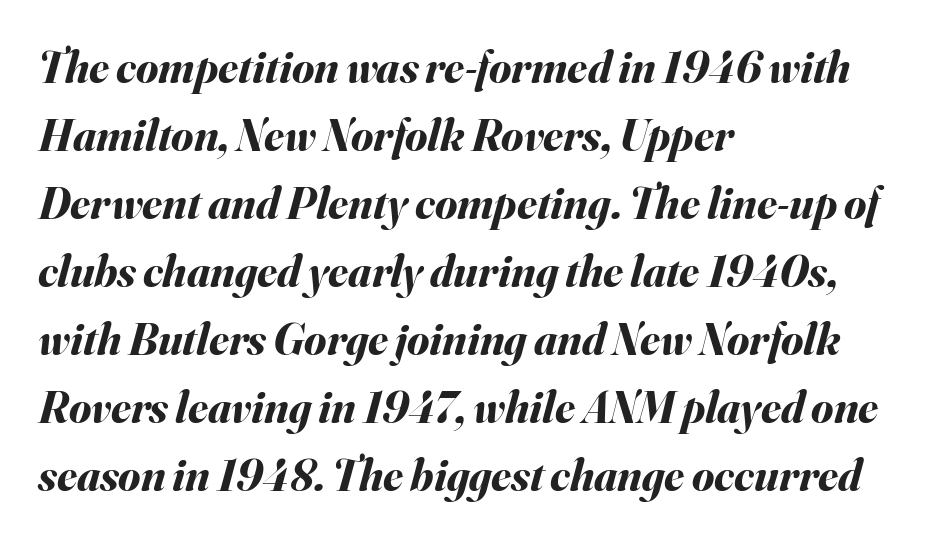
{"italic": "yes", "lean": "right", "slant_degrees": 16, "bold": "yes", "weight": "bold", "width": "normal", "stroke_contrast": "medium", "x_height": "small", "monospaced": "no", "underline": "no", "align": "left", "line_spacing": "normal", "line_spacing_ratio": 1.51, "letter_spacing": "normal", "letter_spacing_em": 0.0, "glyph_px": 45}
